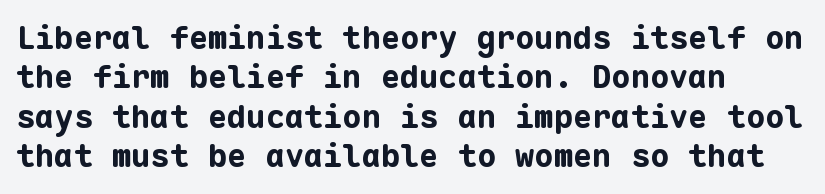
{"serif": "no", "italic": "no", "bold": "yes", "weight": "bold", "width": "normal", "stroke_contrast": "low", "x_height": "medium", "monospaced": "yes", "underline": "no", "align": "left", "line_spacing_ratio": 1.23, "letter_spacing": "normal", "letter_spacing_em": 0.0, "glyph_px": 32}
